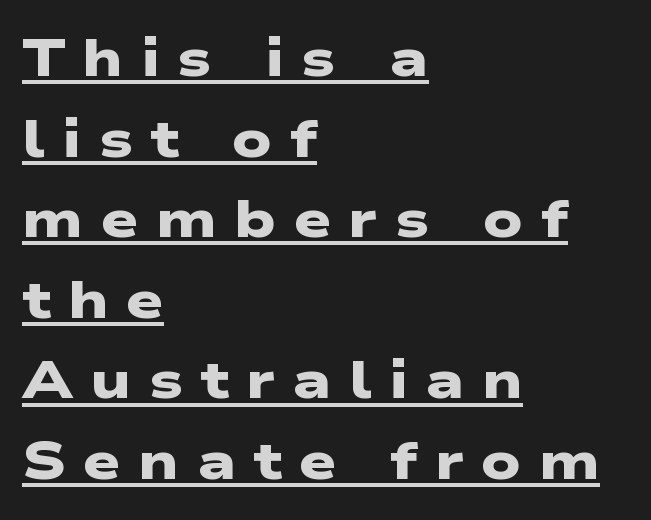
Proportional: the letters do not fall into vertical columns. Strong, thick strokes mark this as bold type. Look at the tracking — it's clearly loosened, letters drifting apart. Nope, no serifs anywhere on these letters. You can see a thin bar hugging the bottom of the glyphs. Visually the block forms a straight wall on the left and a jagged coastline on the right.
